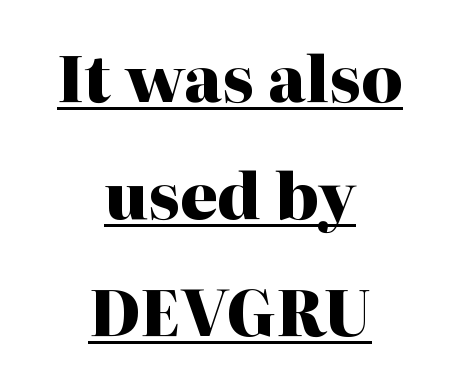
{"serif": "yes", "italic": "no", "bold": "yes", "weight": "heavy", "width": "normal", "stroke_contrast": "high", "x_height": "medium", "monospaced": "no", "underline": "yes", "align": "center", "line_spacing_ratio": 1.83, "letter_spacing": "normal", "letter_spacing_em": 0.0, "glyph_px": 64}
